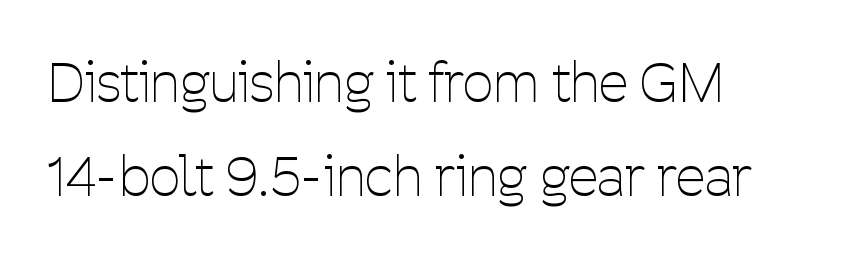
If you drew a ruler down the left edge, every line would touch it. The space beneath each line is pristine and unruled. Do the characters align in a grid? No, the font is proportional. Posture: upright roman.
